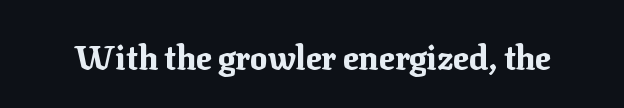
{"serif": "yes", "italic": "no", "bold": "yes", "weight": "bold", "width": "normal", "stroke_contrast": "medium", "x_height": "medium", "monospaced": "no", "underline": "no", "letter_spacing": "normal", "letter_spacing_em": 0.0, "glyph_px": 33}
